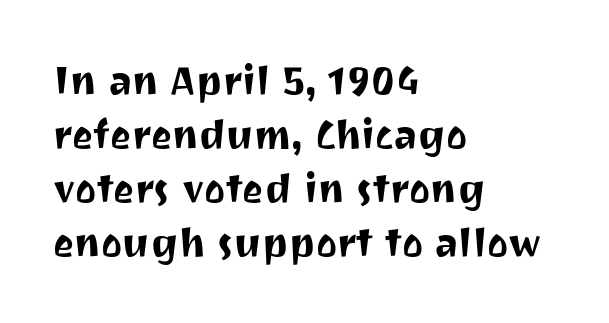
The image shows 40 px sans-serif type, upright; set left-aligned, normal line spacing (1.35x), normal letter spacing, not underlined; medium stroke contrast and a medium x-height.
